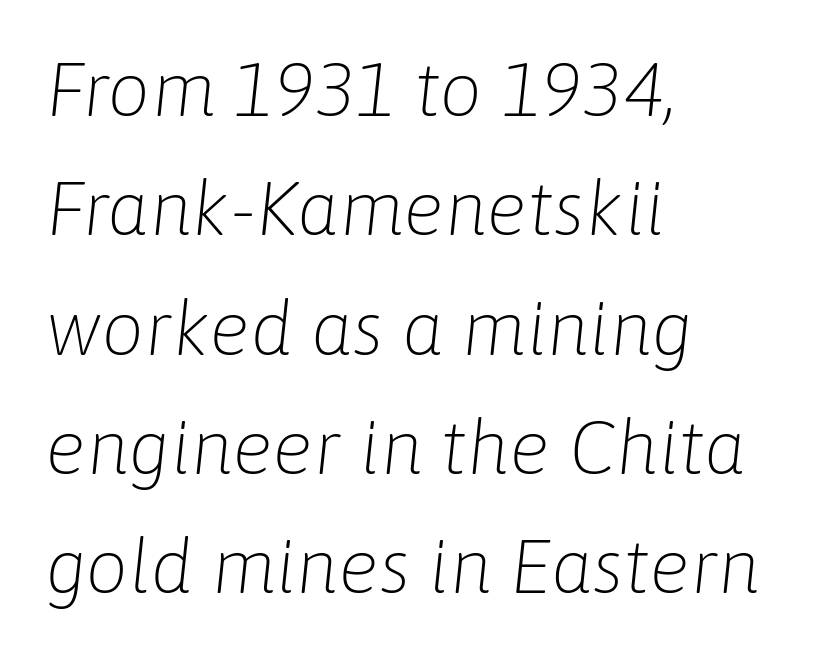
Q: Is the text bold? A: No.
Q: Is the text italic (slanted)? A: Yes, it leans right by about 6 degrees.
Q: Is the text underlined? A: No.
Q: How is the paragraph aligned? A: Left-aligned.
Q: Is the spacing between letters normal or unusually wide? A: Normal.
Q: Is the spacing between lines tight, normal or loose? A: Normal.
Q: Width (condensed, normal, or wide)? A: Normal.
Q: Stroke contrast? A: Low.
Q: x-height? A: Medium.
Q: Monospaced? A: No.
